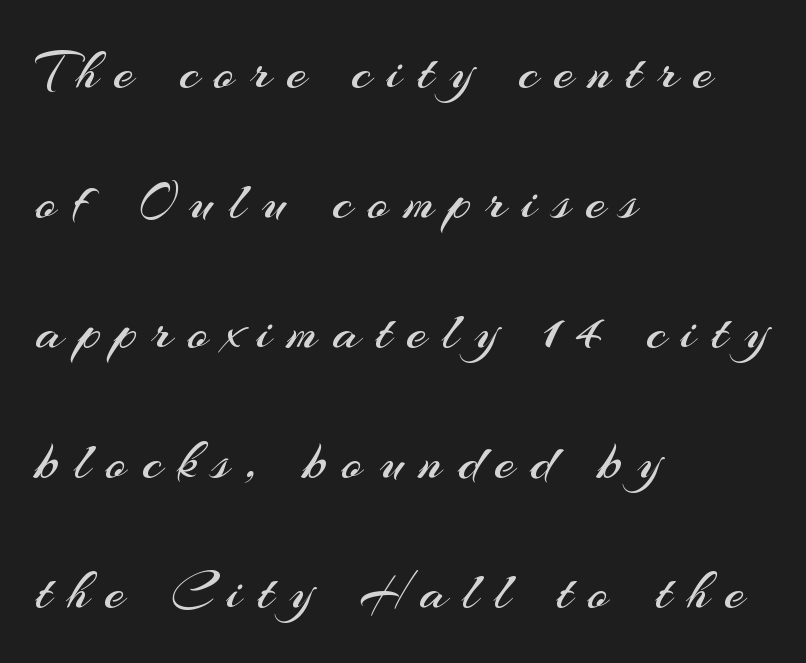
Q: Is the text bold? A: No.
Q: Is the text italic (slanted)? A: Yes.
Q: Is the typeface a serif or a sans-serif typeface? A: Sans-serif.
Q: Is the text underlined? A: No.
Q: How is the paragraph aligned? A: Left-aligned.
Q: Is the spacing between letters normal or unusually wide? A: Unusually wide.
Q: Is the spacing between lines tight, normal or loose? A: Loose.
Q: Width (condensed, normal, or wide)? A: Normal.
Q: Stroke contrast? A: Medium.
Q: x-height? A: Small.
Q: Monospaced? A: No.
